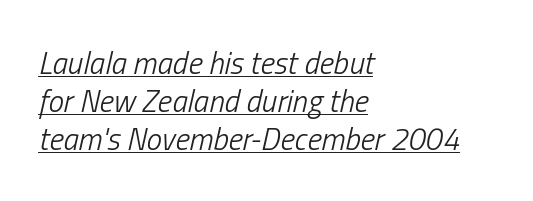
Q: Is the text bold? A: No.
Q: Is the text italic (slanted)? A: Yes, it leans right by about 13 degrees.
Q: Is the text underlined? A: Yes.
Q: How is the paragraph aligned? A: Left-aligned.
Q: Is the spacing between letters normal or unusually wide? A: Normal.
Q: Width (condensed, normal, or wide)? A: Condensed.
Q: Stroke contrast? A: Low.
Q: x-height? A: Medium.
Q: Monospaced? A: No.
